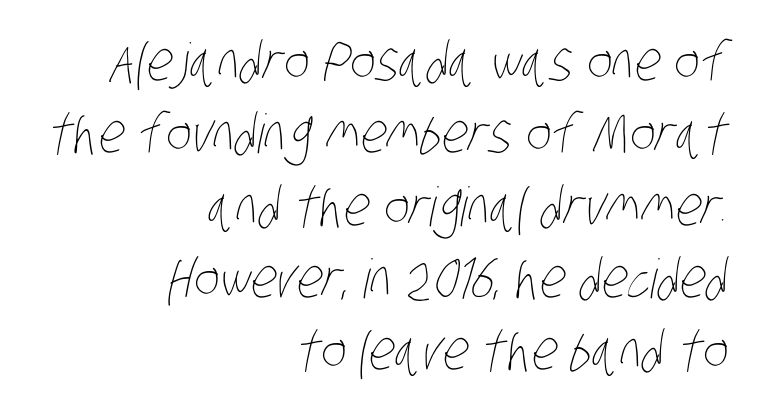
Q: Is the text bold? A: No.
Q: Is the text underlined? A: No.
Q: How is the paragraph aligned? A: Right-aligned.
Q: Is the spacing between letters normal or unusually wide? A: Normal.
Q: Is the spacing between lines tight, normal or loose? A: Normal.
Q: Width (condensed, normal, or wide)? A: Condensed.
Q: Stroke contrast? A: Low.
Q: x-height? A: Large.
Q: Monospaced? A: No.
